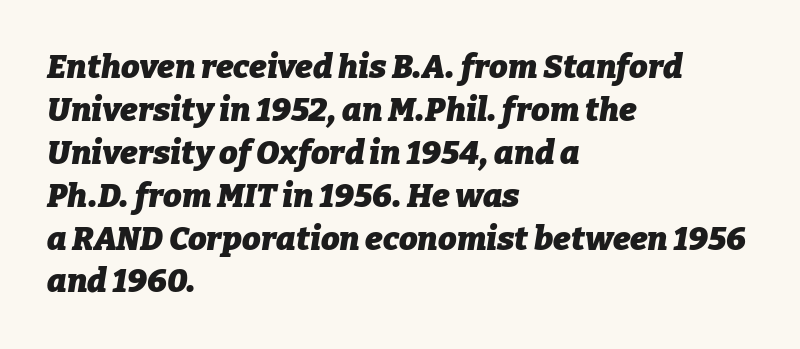
{"italic": "yes", "lean": "right", "slant_degrees": 9, "bold": "yes", "weight": "heavy", "width": "normal", "stroke_contrast": "low", "x_height": "medium", "monospaced": "no", "underline": "no", "align": "left", "line_spacing": "normal", "line_spacing_ratio": 1.3, "letter_spacing": "normal", "letter_spacing_em": 0.0, "glyph_px": 33}
